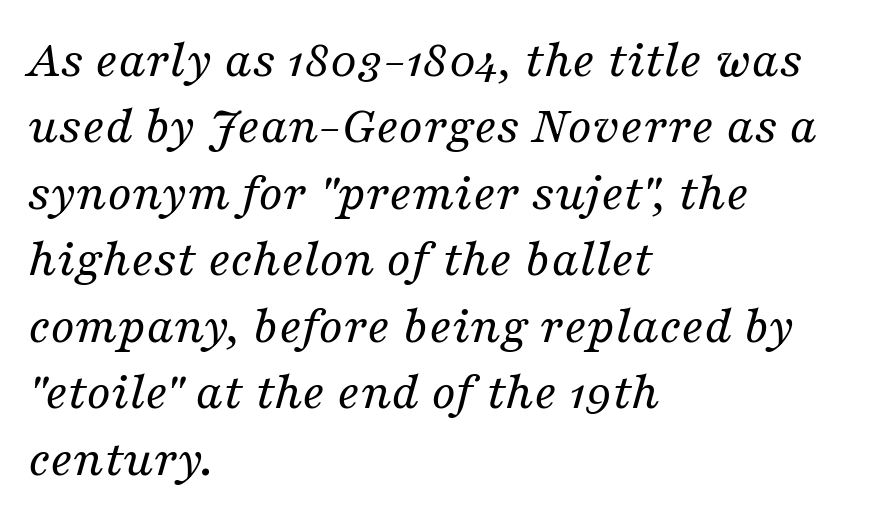
Q: Is the text bold? A: No.
Q: Is the text italic (slanted)? A: Yes, it leans right by about 16 degrees.
Q: Is the typeface a serif or a sans-serif typeface? A: Serif.
Q: Is the text underlined? A: No.
Q: How is the paragraph aligned? A: Left-aligned.
Q: Is the spacing between letters normal or unusually wide? A: Normal.
Q: Width (condensed, normal, or wide)? A: Normal.
Q: Stroke contrast? A: Medium.
Q: x-height? A: Medium.
Q: Monospaced? A: No.
